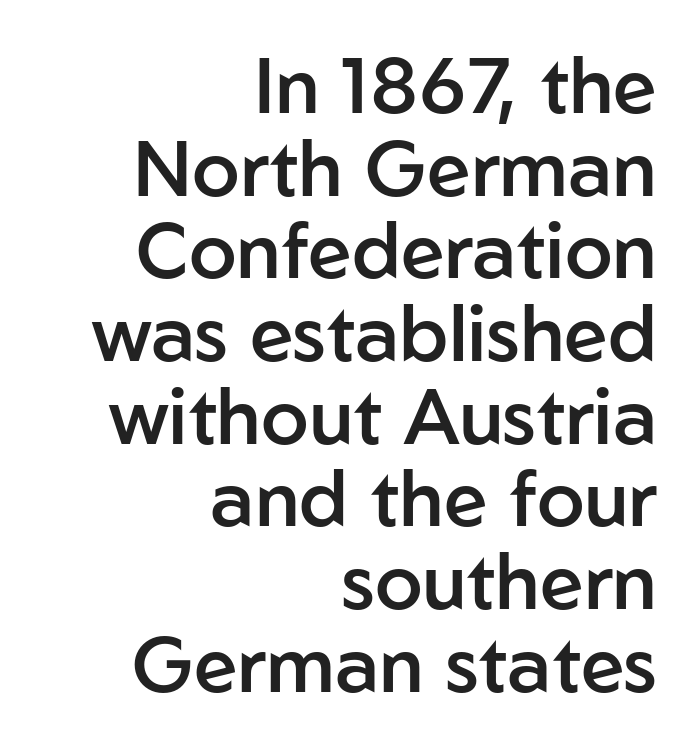
The image shows 78 px semibold sans-serif type, upright; set right-aligned, tight line spacing (1.06x), normal letter spacing, not underlined; low stroke contrast and a medium x-height.
